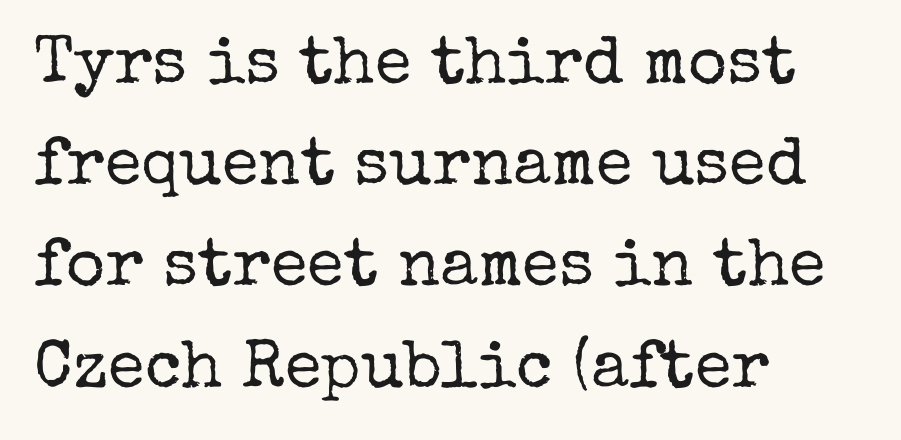
Q: Is the text bold? A: No.
Q: Is the text italic (slanted)? A: No, it is upright.
Q: Is the typeface a serif or a sans-serif typeface? A: Serif.
Q: Is the text underlined? A: No.
Q: How is the paragraph aligned? A: Left-aligned.
Q: Is the spacing between letters normal or unusually wide? A: Normal.
Q: Is the spacing between lines tight, normal or loose? A: Normal.
Q: Width (condensed, normal, or wide)? A: Normal.
Q: Stroke contrast? A: Low.
Q: x-height? A: Medium.
Q: Monospaced? A: No.
